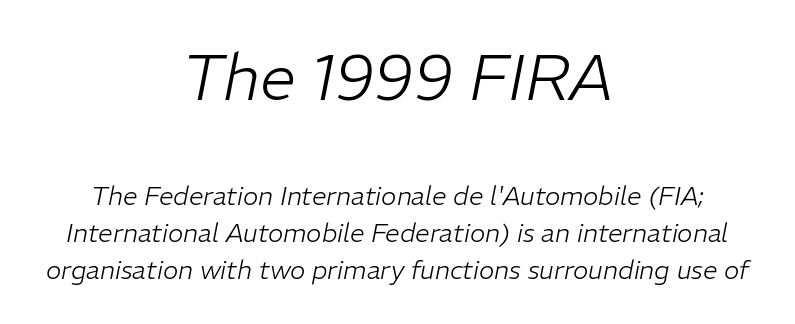
{"italic": "yes", "lean": "right", "slant_degrees": 11, "bold": "no", "weight": "light", "width": "normal", "stroke_contrast": "low", "x_height": "medium", "monospaced": "no", "underline": "no", "align": "center", "line_spacing": "normal", "line_spacing_ratio": 1.42, "letter_spacing": "normal", "letter_spacing_em": 0.0, "larger_block": "first", "size_ratio": 2.46, "glyph_px": 64}
